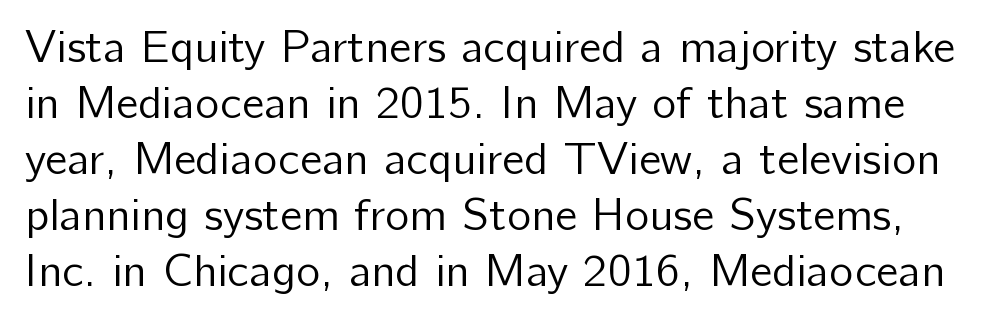
You could not count columns in this text — the font is proportionally spaced. Think standard paragraph weight, or any step lighter than that. This sample uses a sans-serif face. Unlike italic type, these characters show no tilt at all.
